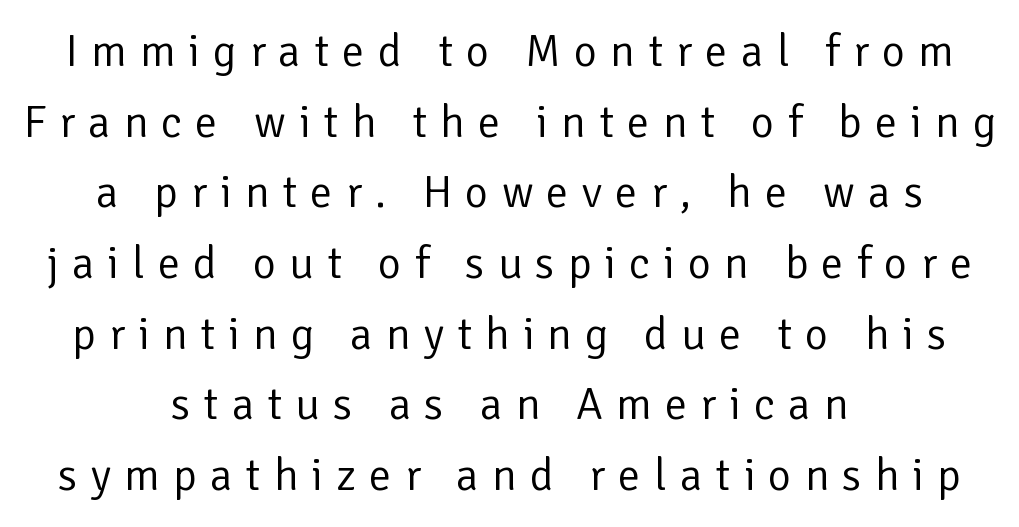
No italicization has been applied; the sample stays upright. Unlike a traditional serif, this face leaves its strokes unadorned. Evenly set lines give the paragraph a standard silhouette. The font is comparable to plain body text, perhaps lighter.
